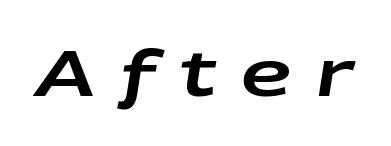
{"italic": "yes", "lean": "right", "slant_degrees": 9, "width": "wide", "stroke_contrast": "low", "x_height": "large", "monospaced": "no", "underline": "no", "letter_spacing": "wide", "letter_spacing_em": 0.39, "glyph_px": 63}
